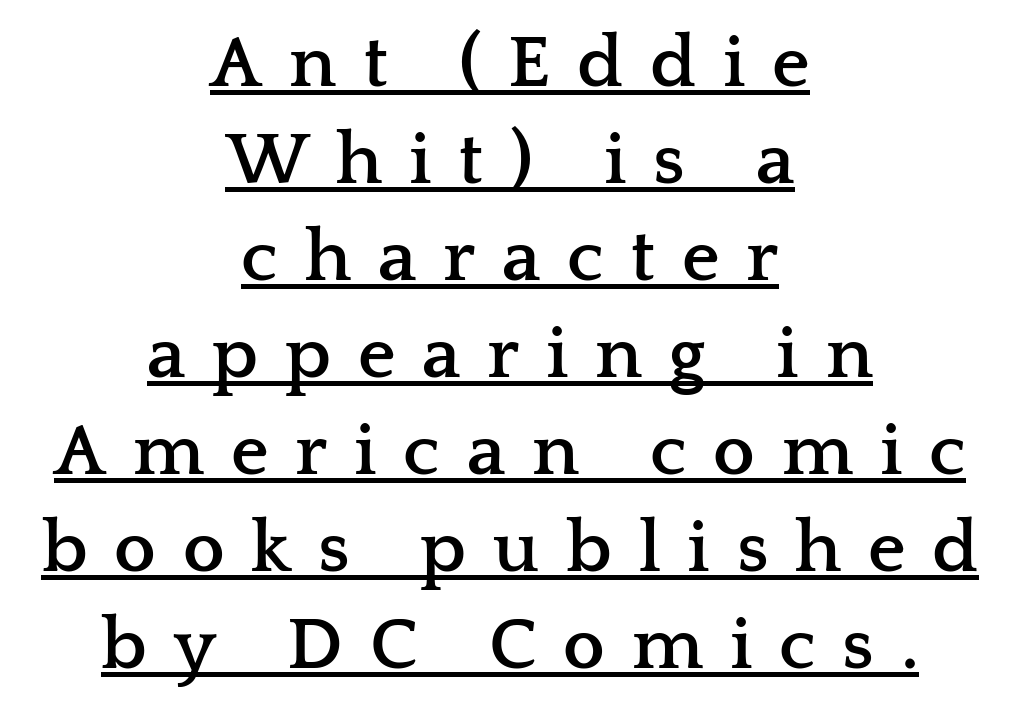
The image shows 74 px semibold, wide serif type, upright; set centered, normal line spacing (1.31x), unusually wide letter spacing (+0.36 em), underlined; low stroke contrast and a medium x-height.
